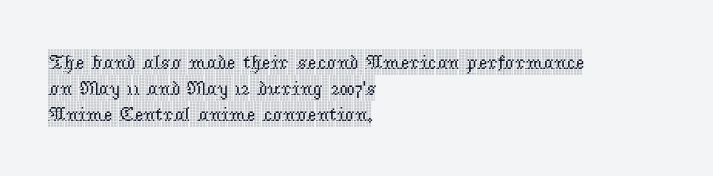
{"italic": "no", "underline": "no", "align": "left", "line_spacing": "normal", "line_spacing_ratio": 1.3, "letter_spacing": "normal", "letter_spacing_em": 0.0, "glyph_px": 20}
